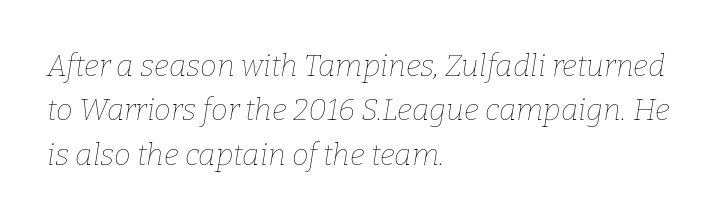
Horizontally, the lines are justified to the leading edge only. Caption: standard tracking, unaltered. The block of text has a typical density, with ordinary space between rows. Words float on clear page, feet unadorned. This sample has the flowing, uneven cadence of proportional lettering.
